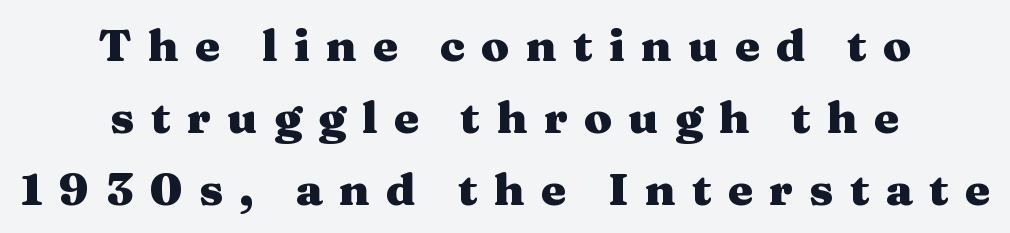
{"serif": "yes", "italic": "no", "bold": "yes", "weight": "heavy", "width": "wide", "stroke_contrast": "medium", "x_height": "medium", "monospaced": "no", "underline": "no", "align": "center", "line_spacing": "normal", "line_spacing_ratio": 1.6, "letter_spacing": "wide", "letter_spacing_em": 0.36, "glyph_px": 45}
